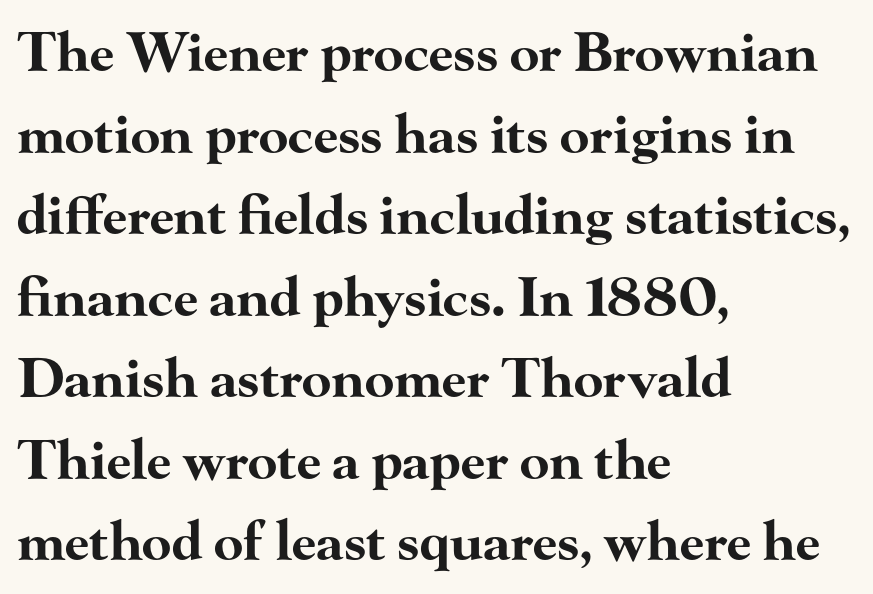
The image shows 54 px bold, wide serif type, upright; set left-aligned, normal line spacing (1.51x), normal letter spacing, not underlined; high stroke contrast and a small x-height.
